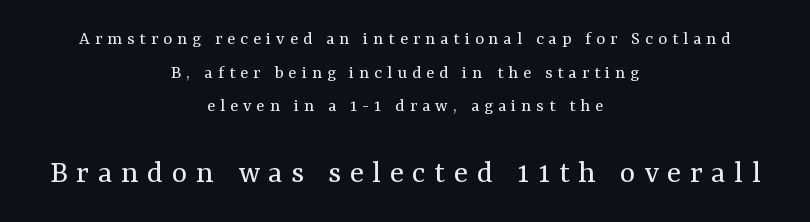
The image shows 33 px regular-weight serif type, upright; set centered, line spacing 1.77x, unusually wide letter spacing (+0.26 em), not underlined; the second (bottom) block is 1.74x larger; medium stroke contrast and a medium x-height.
